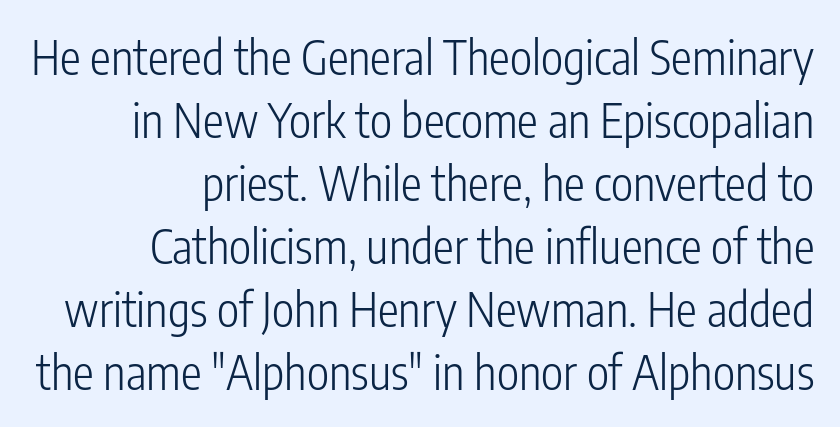
The image shows 47 px light, condensed sans-serif type, upright; set right-aligned, normal line spacing (1.34x), normal letter spacing, not underlined; low stroke contrast and a medium x-height.
